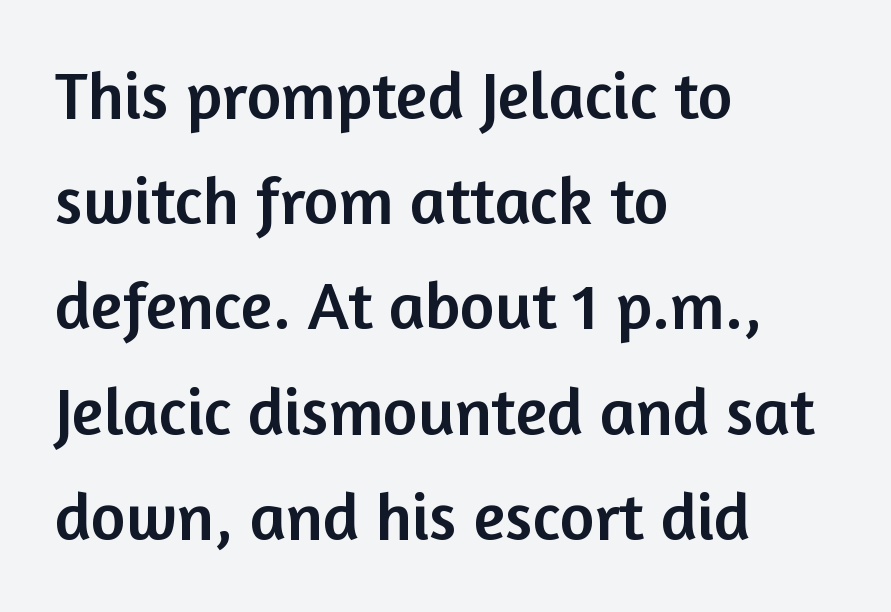
Q: Is the text italic (slanted)? A: No, it is upright.
Q: Is the typeface a serif or a sans-serif typeface? A: Sans-serif.
Q: Is the text underlined? A: No.
Q: How is the paragraph aligned? A: Left-aligned.
Q: Is the spacing between letters normal or unusually wide? A: Normal.
Q: Is the spacing between lines tight, normal or loose? A: Normal.
Q: Width (condensed, normal, or wide)? A: Normal.
Q: Stroke contrast? A: Low.
Q: x-height? A: Medium.
Q: Monospaced? A: No.
